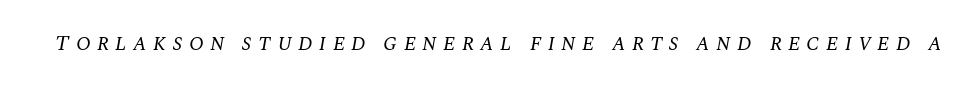
Q: Is the text bold? A: No.
Q: Is the text italic (slanted)? A: Yes, it leans right by about 10 degrees.
Q: Is the text underlined? A: No.
Q: Is the spacing between letters normal or unusually wide? A: Unusually wide.
